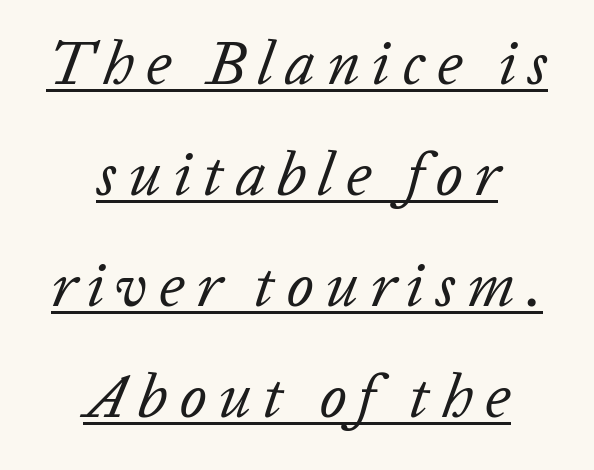
The image shows 61 px regular-weight type, italic (leaning right); set centered, line spacing 1.82x, underlined; low stroke contrast and a medium x-height.
